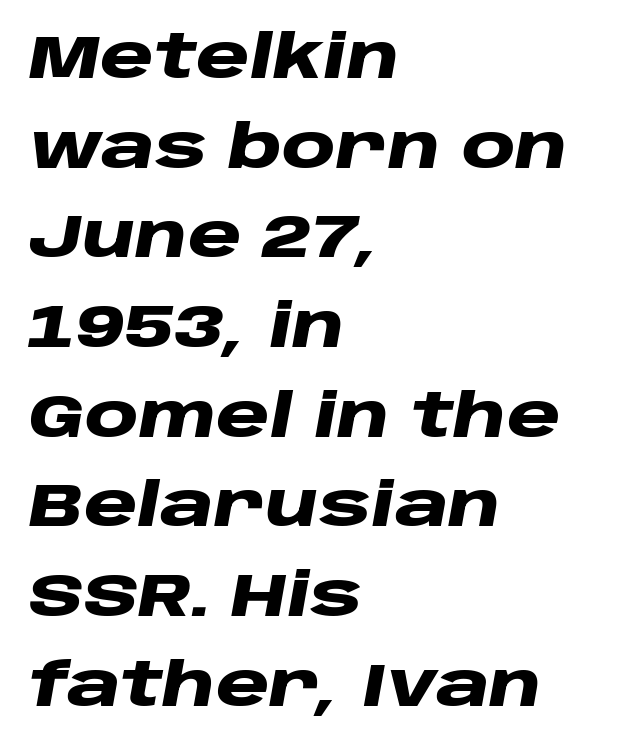
{"italic": "yes", "lean": "right", "slant_degrees": 10, "bold": "yes", "weight": "heavy", "width": "wide", "stroke_contrast": "low", "x_height": "large", "monospaced": "no", "underline": "no", "align": "left", "line_spacing": "normal", "line_spacing_ratio": 1.47, "letter_spacing": "normal", "letter_spacing_em": 0.0, "glyph_px": 61}
